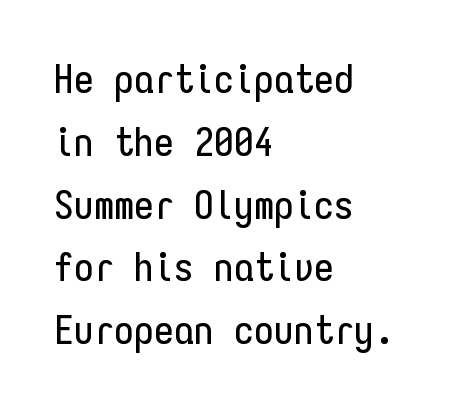
Q: Is the text italic (slanted)? A: No, it is upright.
Q: Is the typeface a serif or a sans-serif typeface? A: Sans-serif.
Q: Is the text underlined? A: No.
Q: How is the paragraph aligned? A: Left-aligned.
Q: Is the spacing between letters normal or unusually wide? A: Normal.
Q: Is the spacing between lines tight, normal or loose? A: Normal.
Q: Width (condensed, normal, or wide)? A: Condensed.
Q: Stroke contrast? A: Low.
Q: x-height? A: Medium.
Q: Monospaced? A: Yes.
